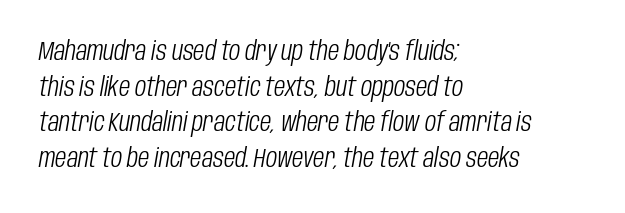
The image shows 26 px text type, italic (leaning right); set left-aligned, normal line spacing (1.37x), normal letter spacing, not underlined.
